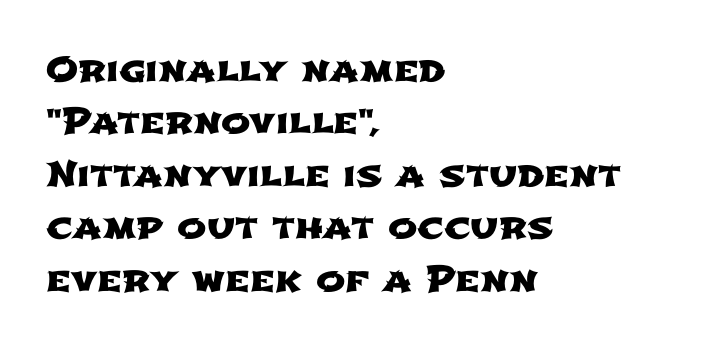
Beneath every word, the page is bare. The type family on display is of the sans-serif kind. In CSS terms this would be text-align: left. This rendering leaves character spacing at its baseline value. The lines sit at an ordinary, default distance from one another. This sample has the flowing, uneven cadence of proportional lettering.
